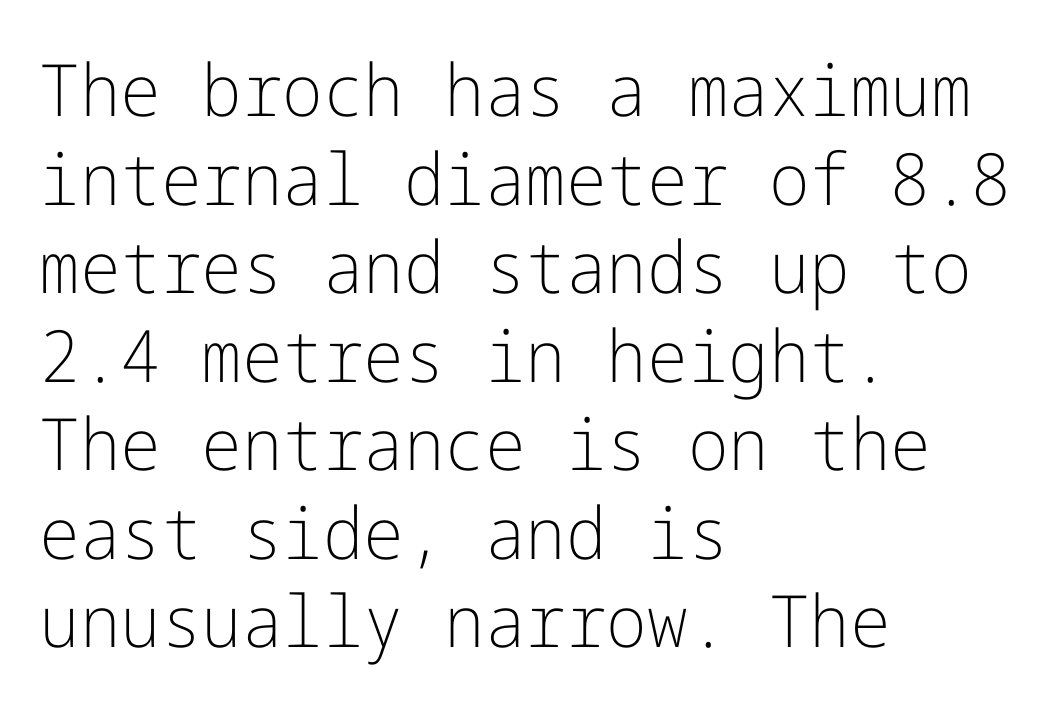
Decoration check: the copy has no underline. Posture: straight, roman, zero tilt. This rendering uses left alignment, leaving the right contour irregular. Standard letterfit; no display-style spreading of the glyphs. The rendering shows plain stroke endings on the letterforms — a sans-serif design. The font is comparable to plain body text, perhaps lighter.
